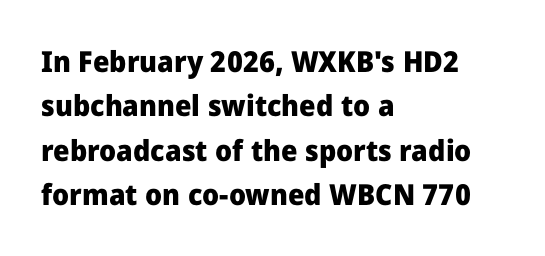
Each word holds together tightly as a unit, with standard inter-letter gaps. How would I describe the line gaps? Plain and ordinary. Chunky letters — that's bold for sure. A student would call this left alignment; a typographer would say flush left, rag right.
